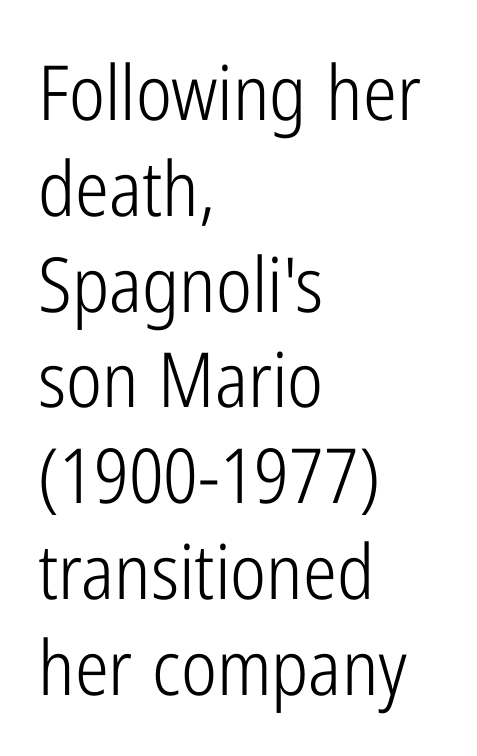
Each line starts at the same left margin while the right side varies. If you drew a line through each stem, it would be perfectly vertical. Letterform terminals end flat and unadorned throughout the passage. Descenders are the only things crossing below the line.
